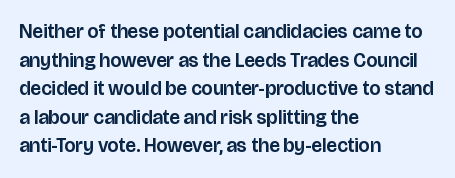
Every character sits straight up, as roman type does. The glyphs are unaccompanied by any horizontal stroke below them. Normally led — the rows are evenly, conventionally spaced. If you drew a ruler down the left edge, every line would touch it. The type is set solid horizontally, with unmodified tracking.
